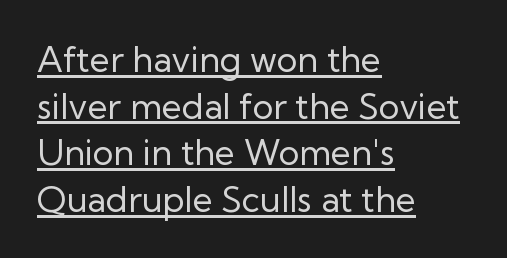
Q: Is the text bold? A: No.
Q: Is the text italic (slanted)? A: No, it is upright.
Q: Is the typeface a serif or a sans-serif typeface? A: Sans-serif.
Q: Is the text underlined? A: Yes.
Q: How is the paragraph aligned? A: Left-aligned.
Q: Is the spacing between letters normal or unusually wide? A: Normal.
Q: Is the spacing between lines tight, normal or loose? A: Normal.
Q: Width (condensed, normal, or wide)? A: Normal.
Q: Stroke contrast? A: Low.
Q: x-height? A: Medium.
Q: Monospaced? A: No.
